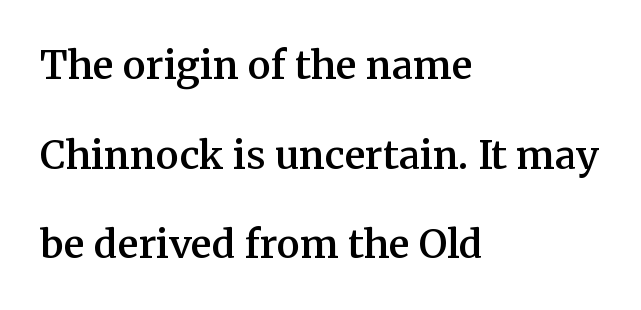
Q: Is the text bold? A: Semi-bold.
Q: Is the text italic (slanted)? A: No, it is upright.
Q: Is the typeface a serif or a sans-serif typeface? A: Serif.
Q: Is the text underlined? A: No.
Q: How is the paragraph aligned? A: Left-aligned.
Q: Is the spacing between letters normal or unusually wide? A: Normal.
Q: Is the spacing between lines tight, normal or loose? A: Loose.
Q: Width (condensed, normal, or wide)? A: Normal.
Q: Stroke contrast? A: Medium.
Q: x-height? A: Medium.
Q: Monospaced? A: No.
